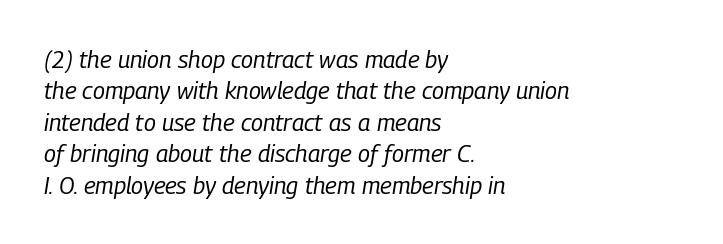
The image shows 24 px text type, italic (leaning right); set left-aligned, normal line spacing (1.31x), normal letter spacing, not underlined.
